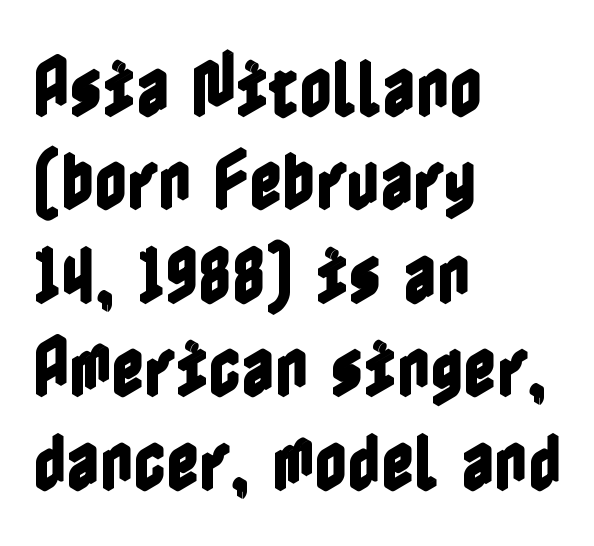
The image shows 64 px condensed type, upright; set left-aligned, normal line spacing (1.46x), normal letter spacing, not underlined; a medium x-height.
